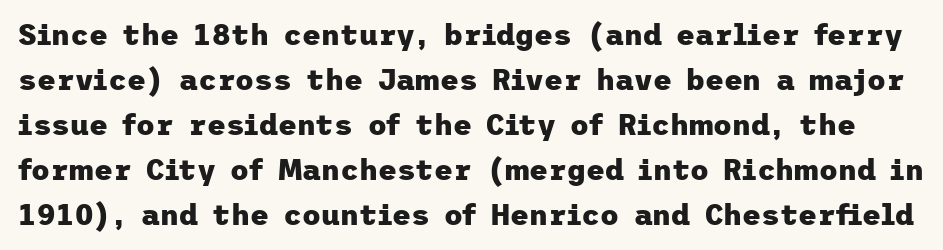
{"serif": "no", "italic": "no", "bold": "yes", "weight": "heavy", "width": "normal", "stroke_contrast": "low", "x_height": "medium", "underline": "no", "line_spacing": "normal", "line_spacing_ratio": 1.55, "letter_spacing": "normal", "letter_spacing_em": 0.0, "glyph_px": 29}
